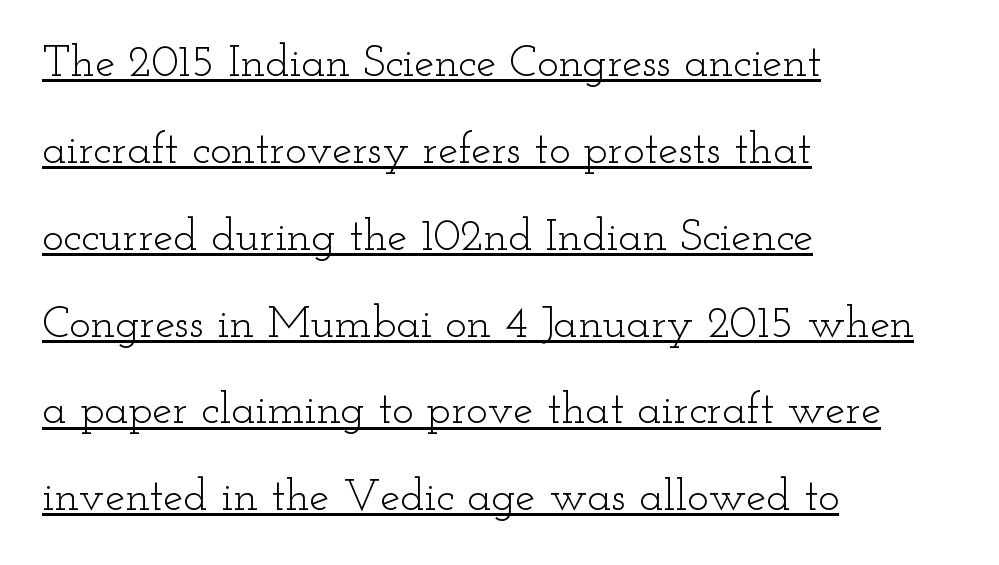
The image shows 45 px light, wide serif type, upright; set left-aligned, loose line spacing (1.93x), normal letter spacing, underlined; low stroke contrast and a small x-height.
